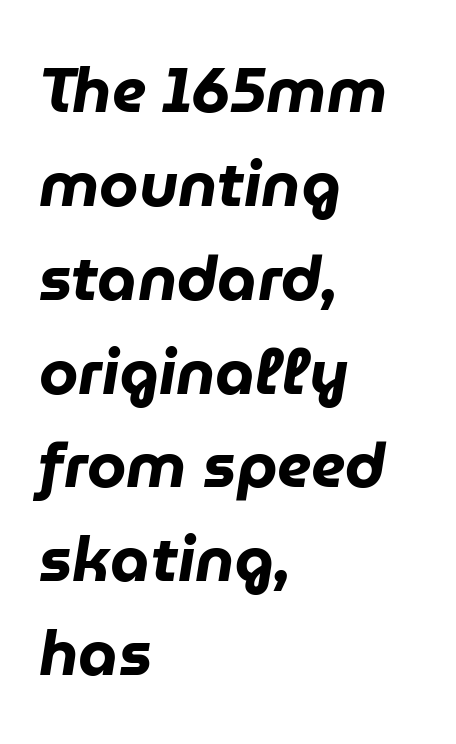
Q: Is the text bold? A: Yes.
Q: Is the text italic (slanted)? A: Yes, it leans right by about 9 degrees.
Q: Is the text underlined? A: No.
Q: How is the paragraph aligned? A: Left-aligned.
Q: Is the spacing between letters normal or unusually wide? A: Normal.
Q: Is the spacing between lines tight, normal or loose? A: Normal.
Q: Width (condensed, normal, or wide)? A: Normal.
Q: Stroke contrast? A: Low.
Q: x-height? A: Medium.
Q: Monospaced? A: No.
